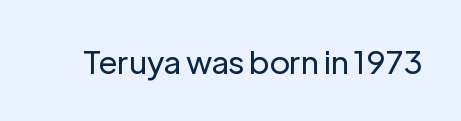
{"serif": "no", "italic": "no", "bold": "no", "weight": "regular", "width": "normal", "stroke_contrast": "low", "x_height": "medium", "monospaced": "no", "underline": "no", "letter_spacing": "normal", "letter_spacing_em": 0.0, "glyph_px": 32}
